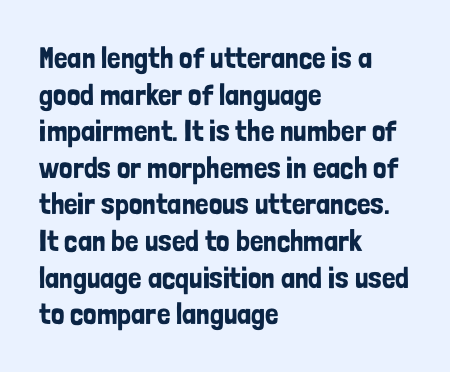
Q: Is the text italic (slanted)? A: No, it is upright.
Q: Is the typeface a serif or a sans-serif typeface? A: Sans-serif.
Q: Is the text underlined? A: No.
Q: How is the paragraph aligned? A: Left-aligned.
Q: Is the spacing between letters normal or unusually wide? A: Normal.
Q: Width (condensed, normal, or wide)? A: Condensed.
Q: Stroke contrast? A: Low.
Q: x-height? A: Medium.
Q: Monospaced? A: No.
